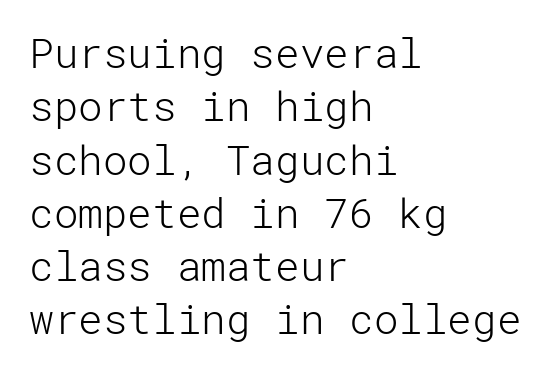
The image shows 41 px light sans-serif type, upright; set left-aligned, normal line spacing (1.3x), normal letter spacing, not underlined; low stroke contrast and a medium x-height.
